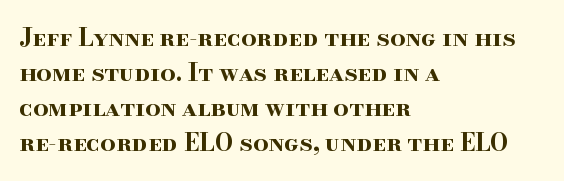
Q: Is the text bold? A: Yes.
Q: Is the text italic (slanted)? A: No, it is upright.
Q: Is the text underlined? A: No.
Q: How is the paragraph aligned? A: Left-aligned.
Q: Is the spacing between letters normal or unusually wide? A: Normal.
Q: Is the spacing between lines tight, normal or loose? A: Normal.
